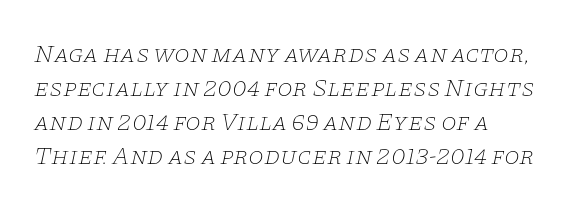
Italic? Definitely — the glyphs are oblique. Nobody drew a line under any word here. A typesetter would call this zero additional tracking. The characters are drawn with everyday or finer stroke widths. The space between consecutive lines is moderate.
